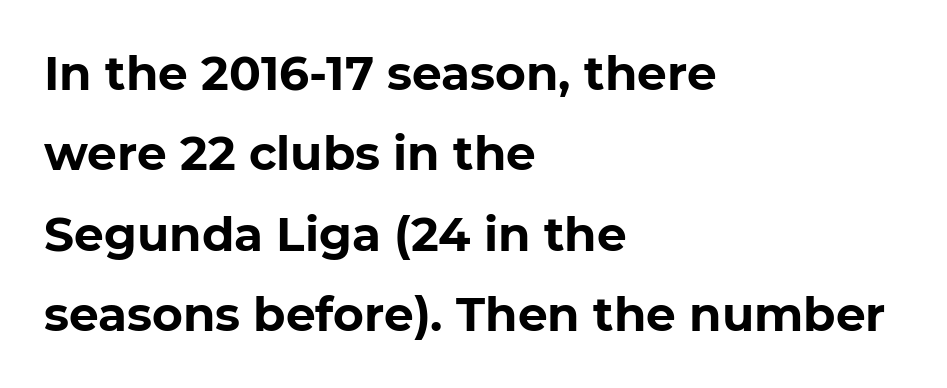
{"serif": "no", "italic": "no", "bold": "yes", "weight": "bold", "width": "normal", "stroke_contrast": "low", "x_height": "medium", "monospaced": "no", "underline": "no", "align": "left", "line_spacing_ratio": 1.71, "letter_spacing": "normal", "letter_spacing_em": 0.0, "glyph_px": 47}
